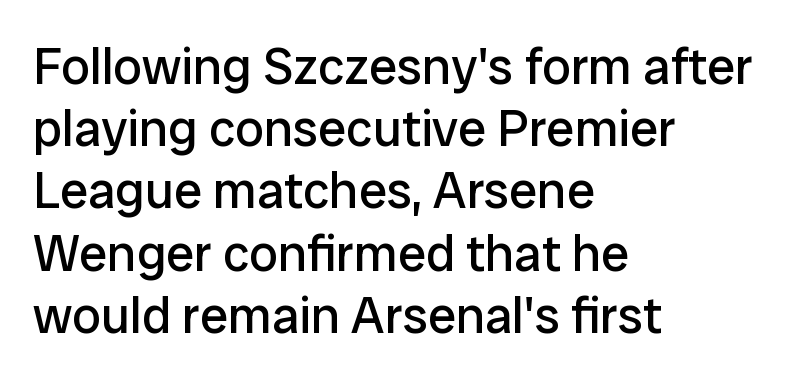
Q: Is the text bold? A: No.
Q: Is the text italic (slanted)? A: No, it is upright.
Q: Is the typeface a serif or a sans-serif typeface? A: Sans-serif.
Q: Is the text underlined? A: No.
Q: How is the paragraph aligned? A: Left-aligned.
Q: Is the spacing between letters normal or unusually wide? A: Normal.
Q: Width (condensed, normal, or wide)? A: Normal.
Q: Stroke contrast? A: Low.
Q: x-height? A: Medium.
Q: Monospaced? A: No.
